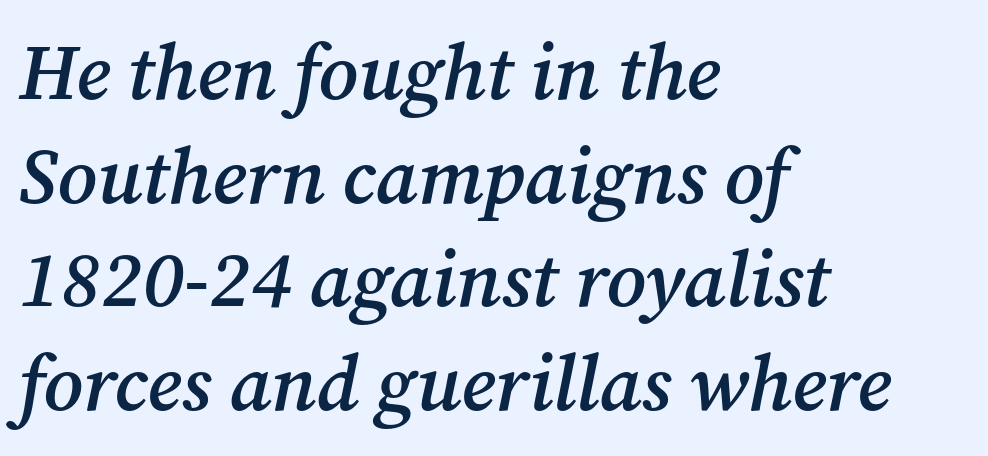
Compared with a centered layout, this one pins lines to the left instead. The strip under each line holds only bare page. Are there feet on the stems? There are — it's a serif. The face used here is proportionally spaced, like ordinary book or web type. The face used here is rendered with its standard letterfit.
